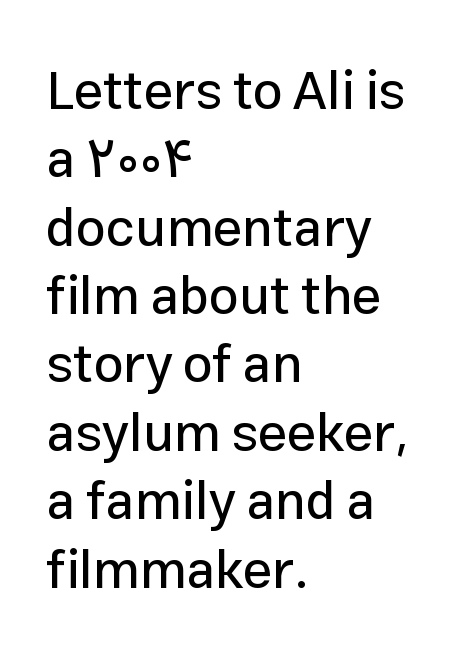
In CSS terms this would be text-align: left. This is sans-serif lettering, the kind often seen on screens and signage. Has an underline been added? It has not. A roman cut, with each character standing at attention. Varying glyph widths throughout — classic text-font behaviour. The horizontal fit of the characters is conventional and even.
